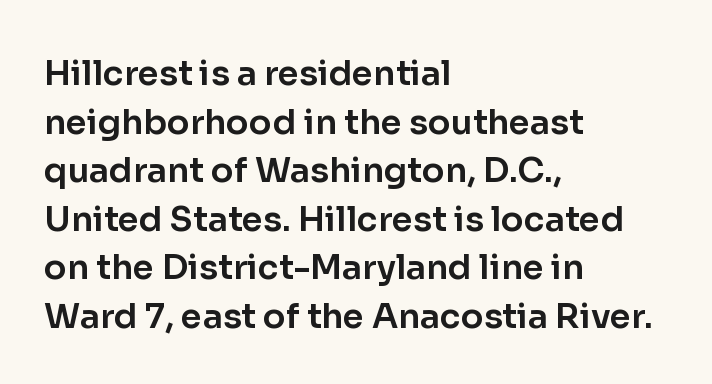
The image shows 34 px sans-serif type, upright; set left-aligned, normal line spacing (1.43x), normal letter spacing, not underlined; low stroke contrast and a medium x-height.
